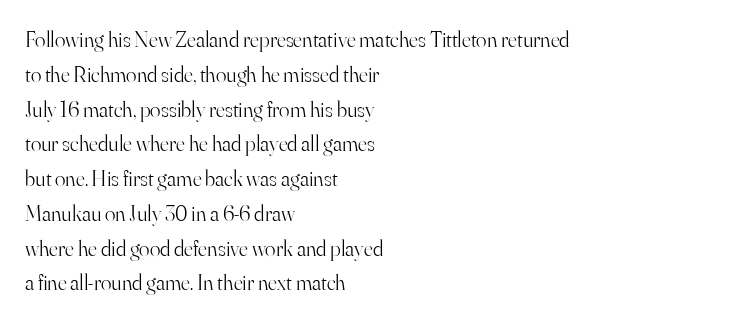
Q: Is the text bold? A: No.
Q: Is the text italic (slanted)? A: No, it is upright.
Q: Is the text underlined? A: No.
Q: How is the paragraph aligned? A: Left-aligned.
Q: Is the spacing between letters normal or unusually wide? A: Normal.
Q: Is the spacing between lines tight, normal or loose? A: Normal.
